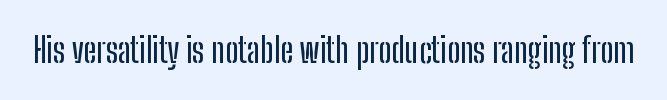
The image shows 34 px condensed sans-serif type, upright; set normal letter spacing, not underlined; low stroke contrast and a medium x-height.
